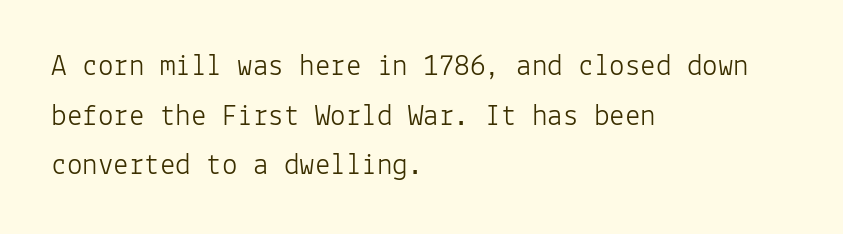
The image shows 31 px light sans-serif type, upright, monospaced; set left-aligned, normal line spacing (1.6x), normal letter spacing, not underlined; low stroke contrast and a medium x-height.
